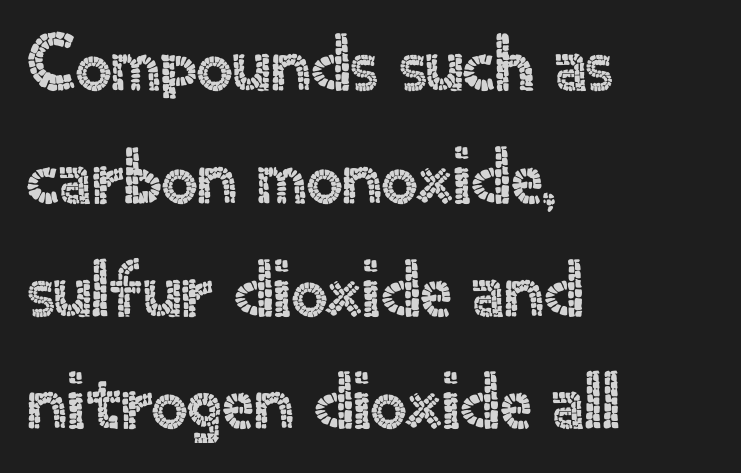
Look at the bottom of the vertical strokes: they stop flat, with no serifs. Character widths vary here, with narrow letters taking less room than wide ones. Words float on clear page, feet unadorned. Notice how the passage keeps a crisp vertical edge on the left only. Inter-character spacing is left at the font's built-in metrics.
